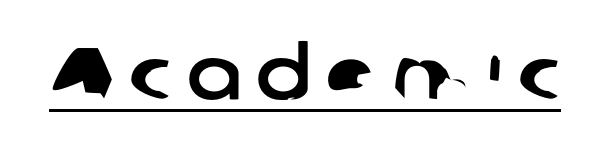
Q: Is the typeface a serif or a sans-serif typeface? A: Sans-serif.
Q: Is the text underlined? A: Yes.
Q: Is the spacing between letters normal or unusually wide? A: Unusually wide.
Q: Width (condensed, normal, or wide)? A: Normal.
Q: Stroke contrast? A: Low.
Q: x-height? A: Medium.
Q: Monospaced? A: No.
